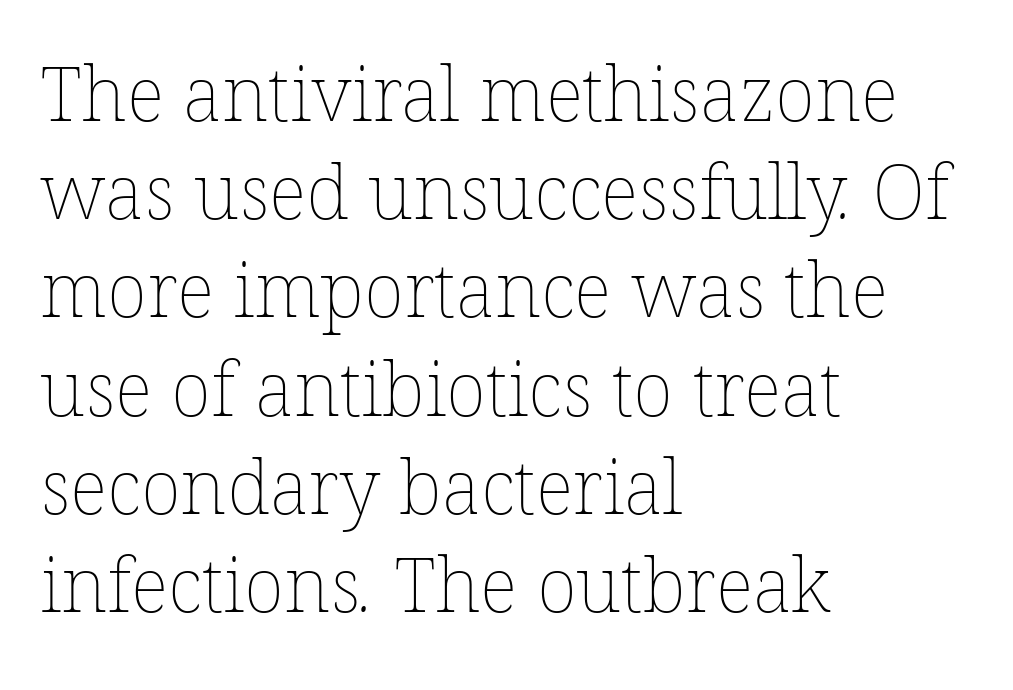
{"bold": "no", "weight": "thin", "width": "normal", "stroke_contrast": "low", "x_height": "medium", "monospaced": "no", "underline": "no", "align": "left", "line_spacing": "normal", "line_spacing_ratio": 1.31, "letter_spacing": "normal", "letter_spacing_em": 0.0, "glyph_px": 75}
